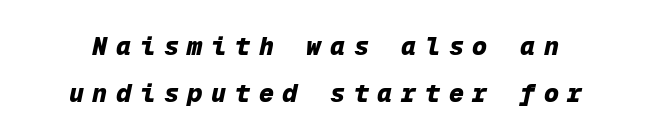
Q: Is the text bold? A: Yes.
Q: Is the text italic (slanted)? A: Yes, it leans right by about 12 degrees.
Q: Is the text underlined? A: No.
Q: Is the spacing between letters normal or unusually wide? A: Unusually wide.
Q: Is the spacing between lines tight, normal or loose? A: Loose.
